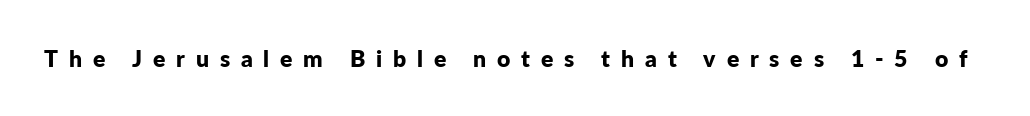
{"italic": "no", "bold": "yes", "underline": "no", "letter_spacing": "wide", "letter_spacing_em": 0.47, "glyph_px": 23}
